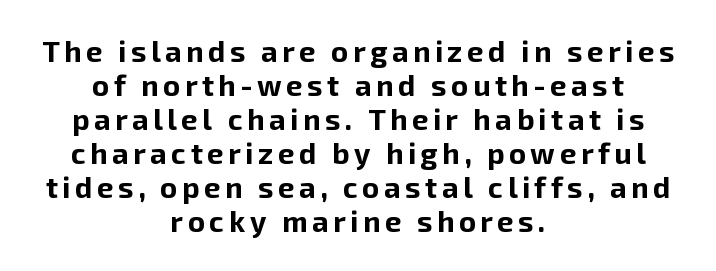
The letters are bold, with thick, heavy strokes. Beneath every word, the page is bare. Looks like regular typesetting: each glyph gets only the width it needs. A student would call this center alignment; a typographer would say set centered. Each letter's strokes conclude bluntly, with no projecting serifs.
